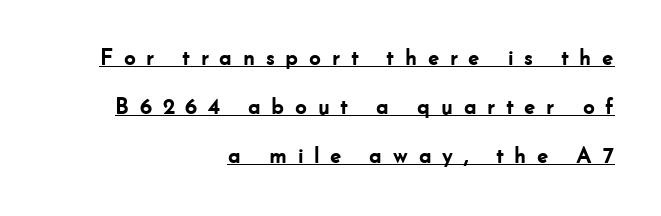
Q: Is the text bold? A: Yes.
Q: Is the text italic (slanted)? A: No, it is upright.
Q: Is the text underlined? A: Yes.
Q: How is the paragraph aligned? A: Right-aligned.
Q: Is the spacing between letters normal or unusually wide? A: Unusually wide.
Q: Is the spacing between lines tight, normal or loose? A: Loose.
